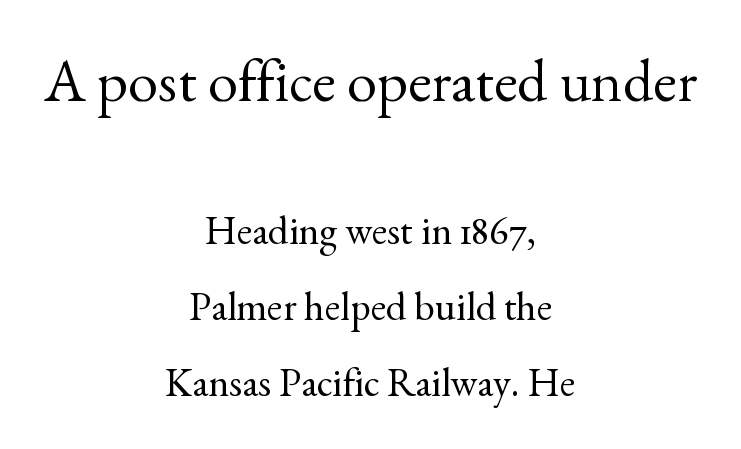
The image shows 60 px regular-weight serif type, upright; set centered, loose line spacing (1.91x), normal letter spacing, not underlined; the first (top) block is 1.5x larger; a small x-height.
